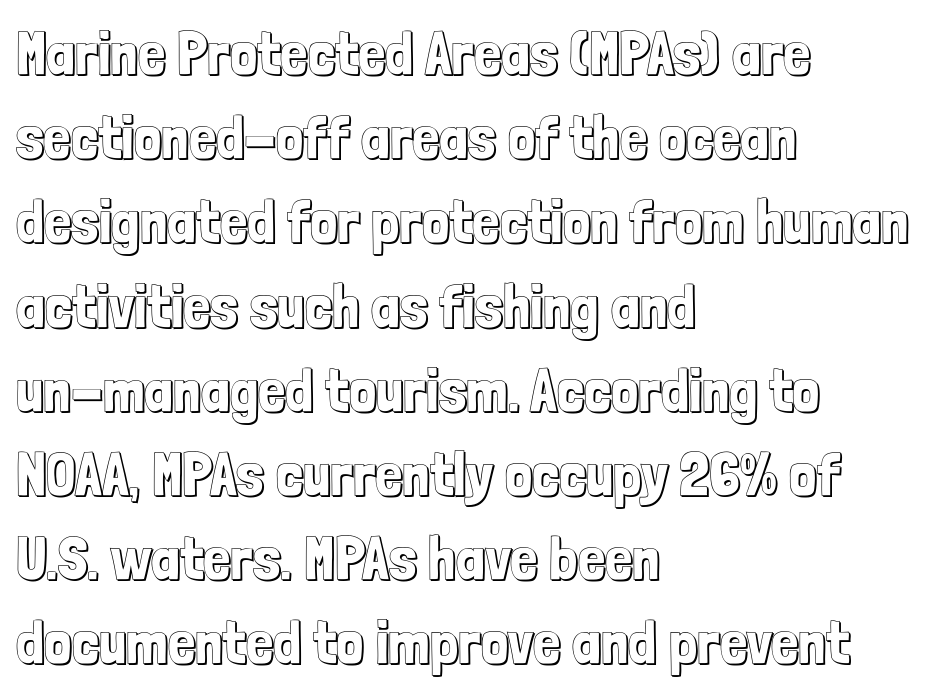
The string is rendered with underlining switched off. This rendering uses left alignment, leaving the right contour irregular. Default kerning and tracking; the words read as compact shapes. Rendered with straight, roman letterforms.
